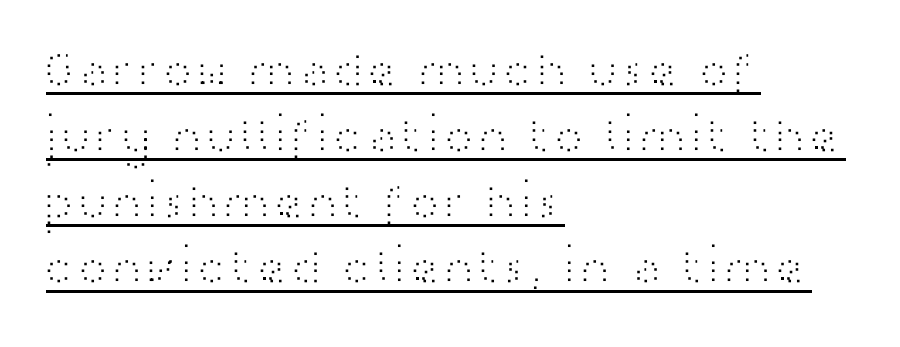
Leading: standard. Think of a printed novel: that variable character pitch is what you see here. Underlining? Definitely there. Is this a sans? Yes — the strokes have no serifs.
